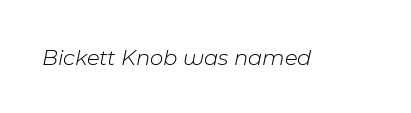
Q: Is the text bold? A: No.
Q: Is the text italic (slanted)? A: Yes, it leans right by about 11 degrees.
Q: Is the text underlined? A: No.
Q: Is the spacing between letters normal or unusually wide? A: Normal.
